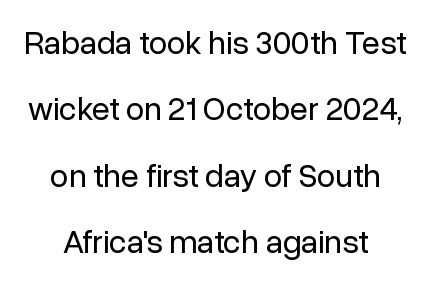
Q: Is the text bold? A: No.
Q: Is the text italic (slanted)? A: No, it is upright.
Q: Is the typeface a serif or a sans-serif typeface? A: Sans-serif.
Q: Is the text underlined? A: No.
Q: How is the paragraph aligned? A: Centered.
Q: Is the spacing between letters normal or unusually wide? A: Normal.
Q: Is the spacing between lines tight, normal or loose? A: Loose.
Q: Width (condensed, normal, or wide)? A: Normal.
Q: Stroke contrast? A: Low.
Q: x-height? A: Medium.
Q: Monospaced? A: No.
